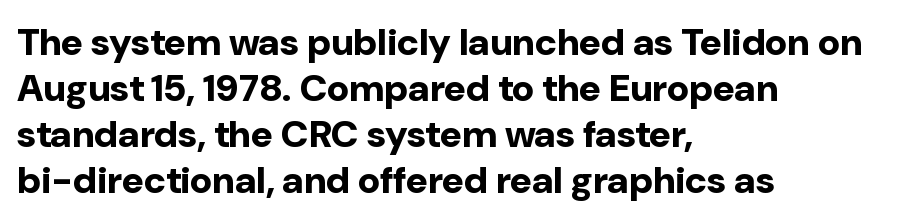
The image shows 38 px bold sans-serif type, upright; set left-aligned, line spacing 1.21x, normal letter spacing, not underlined; low stroke contrast and a medium x-height.
